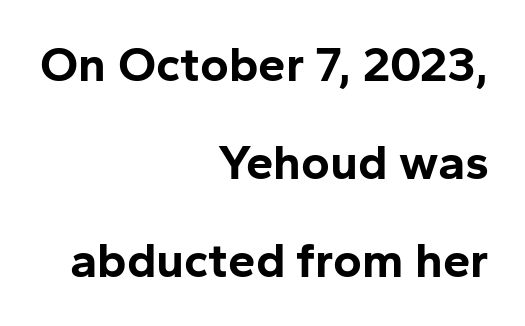
{"serif": "no", "italic": "no", "bold": "yes", "weight": "bold", "width": "normal", "stroke_contrast": "low", "x_height": "medium", "monospaced": "no", "underline": "no", "align": "right", "line_spacing": "loose", "line_spacing_ratio": 2.0, "letter_spacing": "normal", "letter_spacing_em": 0.0, "glyph_px": 49}
